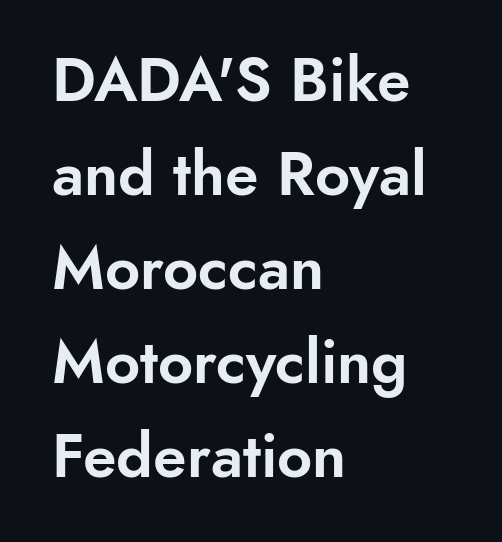
Q: Is the text italic (slanted)? A: No, it is upright.
Q: Is the typeface a serif or a sans-serif typeface? A: Sans-serif.
Q: Is the text underlined? A: No.
Q: How is the paragraph aligned? A: Left-aligned.
Q: Is the spacing between letters normal or unusually wide? A: Normal.
Q: Is the spacing between lines tight, normal or loose? A: Normal.
Q: Width (condensed, normal, or wide)? A: Normal.
Q: Stroke contrast? A: Low.
Q: x-height? A: Small.
Q: Monospaced? A: No.
